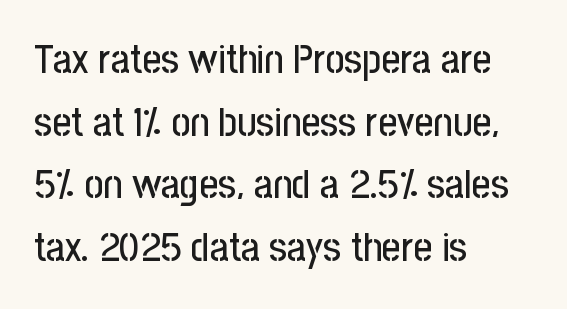
Q: Is the text italic (slanted)? A: No, it is upright.
Q: Is the typeface a serif or a sans-serif typeface? A: Sans-serif.
Q: Is the text underlined? A: No.
Q: How is the paragraph aligned? A: Left-aligned.
Q: Is the spacing between letters normal or unusually wide? A: Normal.
Q: Is the spacing between lines tight, normal or loose? A: Normal.
Q: Width (condensed, normal, or wide)? A: Condensed.
Q: Stroke contrast? A: Low.
Q: x-height? A: Medium.
Q: Monospaced? A: No.
